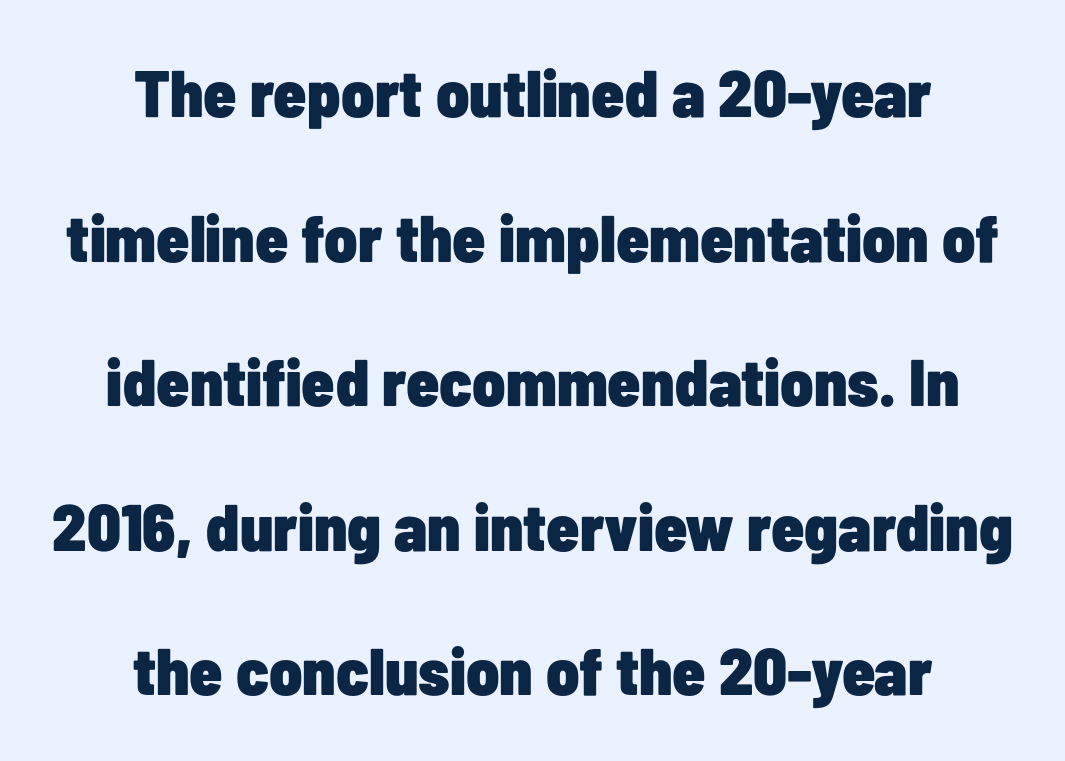
{"serif": "no", "italic": "no", "bold": "yes", "weight": "heavy", "width": "condensed", "stroke_contrast": "low", "x_height": "medium", "monospaced": "no", "underline": "no", "align": "center", "line_spacing": "loose", "line_spacing_ratio": 2.19, "letter_spacing": "normal", "letter_spacing_em": 0.0, "glyph_px": 66}
